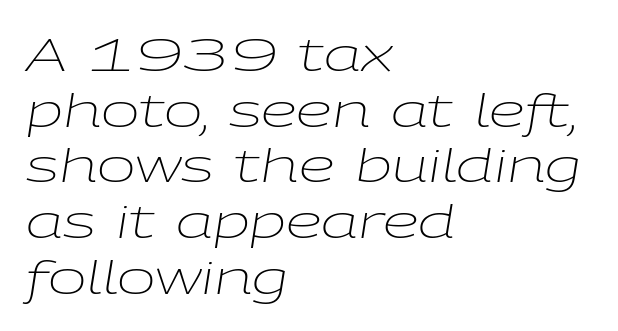
The image shows 46 px light, wide type, italic (leaning right); set left-aligned, line spacing 1.21x, normal letter spacing, not underlined; low stroke contrast and a medium x-height.
